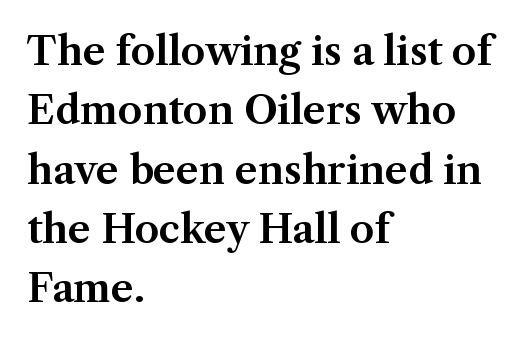
Observe the serifs anchoring each vertical stroke in this sample. Line spacing here is normal. The rag falls on the right side of this text block. Tracking here is standard; glyphs follow each other at the usual distance.
